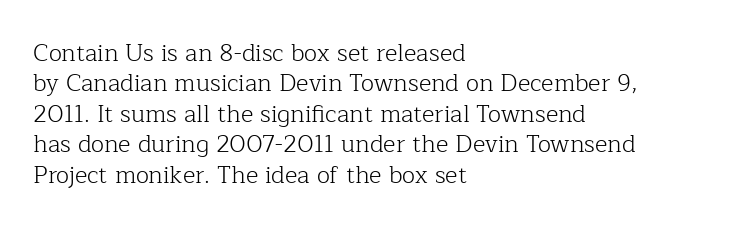
Q: Is the text bold? A: No.
Q: Is the text italic (slanted)? A: No, it is upright.
Q: Is the text underlined? A: No.
Q: How is the paragraph aligned? A: Left-aligned.
Q: Is the spacing between letters normal or unusually wide? A: Normal.
Q: Is the spacing between lines tight, normal or loose? A: Normal.
